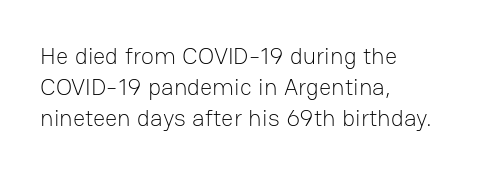
Q: Is the text bold? A: No.
Q: Is the text italic (slanted)? A: No, it is upright.
Q: Is the text underlined? A: No.
Q: How is the paragraph aligned? A: Left-aligned.
Q: Is the spacing between letters normal or unusually wide? A: Normal.
Q: Is the spacing between lines tight, normal or loose? A: Normal.
